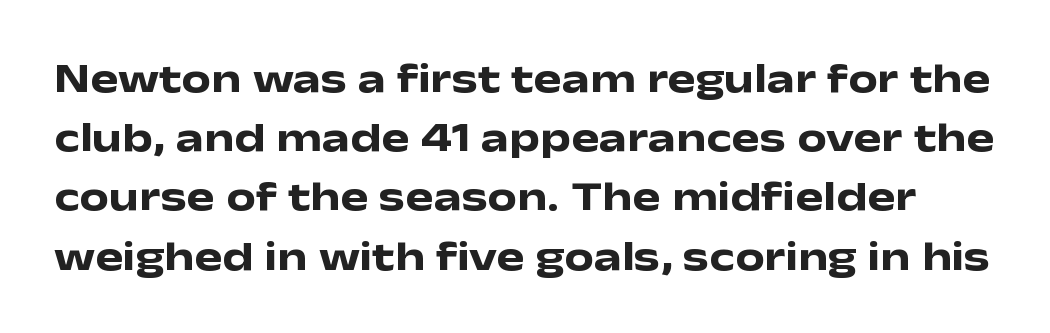
Q: Is the text bold? A: Yes.
Q: Is the text italic (slanted)? A: No, it is upright.
Q: Is the typeface a serif or a sans-serif typeface? A: Sans-serif.
Q: Is the text underlined? A: No.
Q: Is the spacing between letters normal or unusually wide? A: Normal.
Q: Is the spacing between lines tight, normal or loose? A: Normal.
Q: Width (condensed, normal, or wide)? A: Wide.
Q: Stroke contrast? A: Low.
Q: x-height? A: Medium.
Q: Monospaced? A: No.
